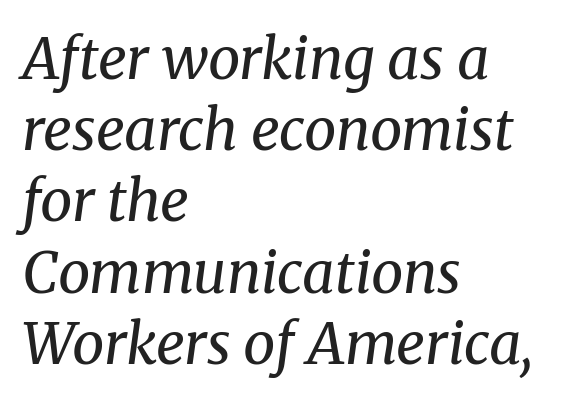
These lines were composed using italics. The foot of each line stays bare and open. Is the block centered? No — it sits flush against the left margin. Do the characters align in a grid? No, the font is proportional. Does the leading feel generous? No, just average.
